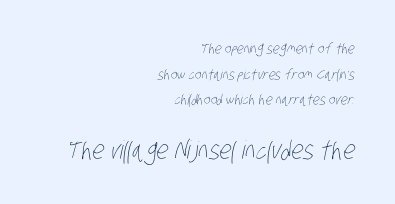
{"bold": "no", "underline": "no", "align": "right", "line_spacing_ratio": 1.83, "letter_spacing": "normal", "letter_spacing_em": 0.0, "larger_block": "second", "size_ratio": 1.79, "glyph_px": 25}
